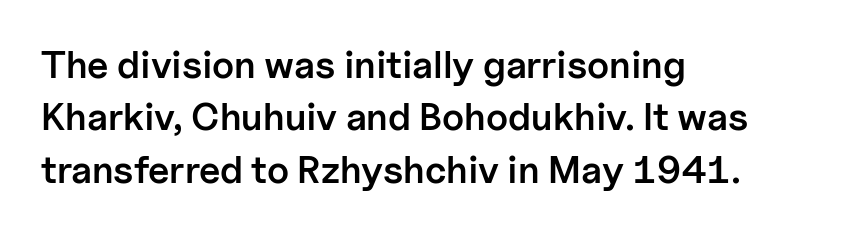
The image shows 38 px semibold sans-serif type, upright; set left-aligned, normal line spacing (1.38x), normal letter spacing, not underlined; low stroke contrast and a medium x-height.
